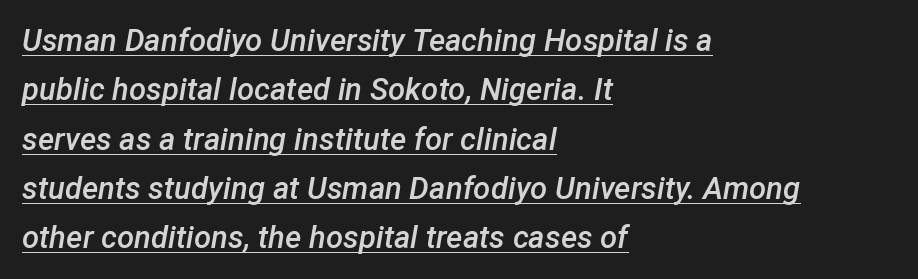
Q: Is the text bold? A: Semi-bold.
Q: Is the text italic (slanted)? A: Yes, it leans right by about 12 degrees.
Q: Is the text underlined? A: Yes.
Q: How is the paragraph aligned? A: Left-aligned.
Q: Is the spacing between letters normal or unusually wide? A: Normal.
Q: Is the spacing between lines tight, normal or loose? A: Normal.
Q: Width (condensed, normal, or wide)? A: Normal.
Q: Stroke contrast? A: Low.
Q: x-height? A: Medium.
Q: Monospaced? A: No.
